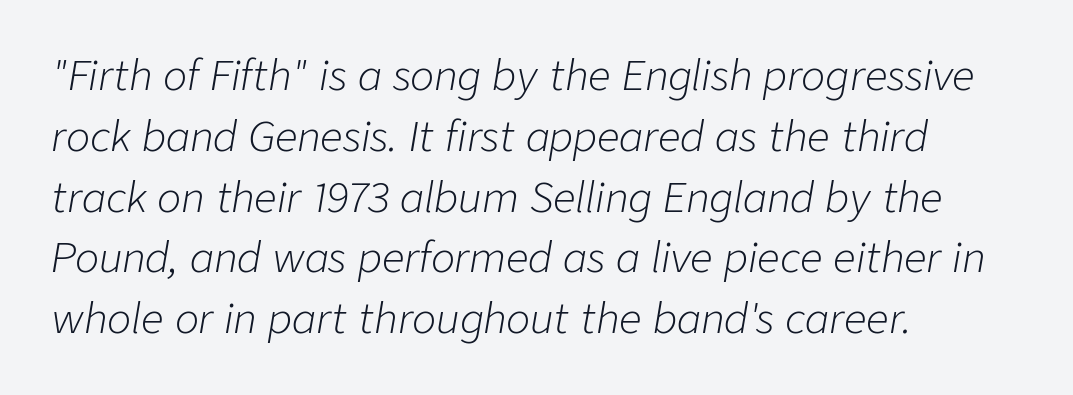
Q: Is the text bold? A: No.
Q: Is the text italic (slanted)? A: Yes, it leans right by about 9 degrees.
Q: Is the text underlined? A: No.
Q: How is the paragraph aligned? A: Left-aligned.
Q: Is the spacing between letters normal or unusually wide? A: Normal.
Q: Is the spacing between lines tight, normal or loose? A: Normal.
Q: Width (condensed, normal, or wide)? A: Normal.
Q: Stroke contrast? A: Low.
Q: x-height? A: Medium.
Q: Monospaced? A: No.
